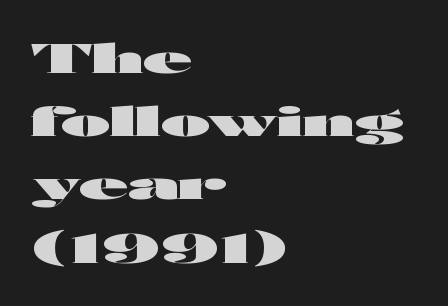
The horizontal fit of the characters is conventional and even. If you drew a line through each stem, it would be perfectly vertical. The space directly below the letters is spotless. This sample is left-justified, so line endings fall wherever the words run out.
